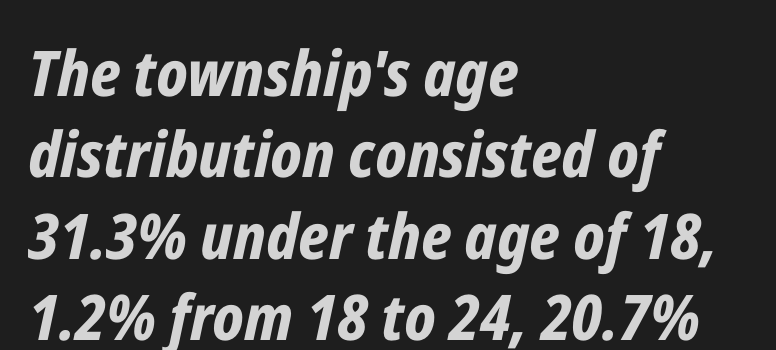
The image shows 63 px bold, condensed type, italic (leaning right); set left-aligned, normal line spacing (1.29x), normal letter spacing, not underlined; low stroke contrast and a medium x-height.
